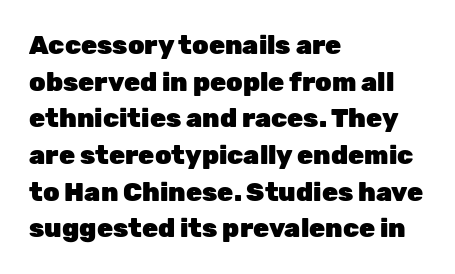
Q: Is the text bold? A: Yes.
Q: Is the text italic (slanted)? A: No, it is upright.
Q: Is the text underlined? A: No.
Q: How is the paragraph aligned? A: Left-aligned.
Q: Is the spacing between letters normal or unusually wide? A: Normal.
Q: Is the spacing between lines tight, normal or loose? A: Normal.
